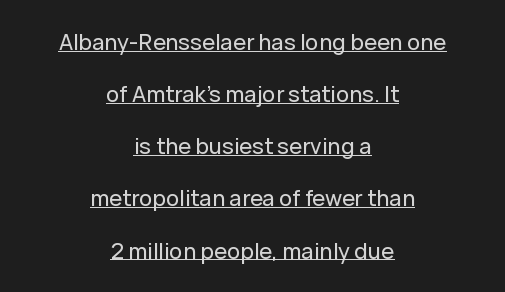
Q: Is the text italic (slanted)? A: No, it is upright.
Q: Is the text underlined? A: Yes.
Q: How is the paragraph aligned? A: Centered.
Q: Is the spacing between letters normal or unusually wide? A: Normal.
Q: Is the spacing between lines tight, normal or loose? A: Loose.
